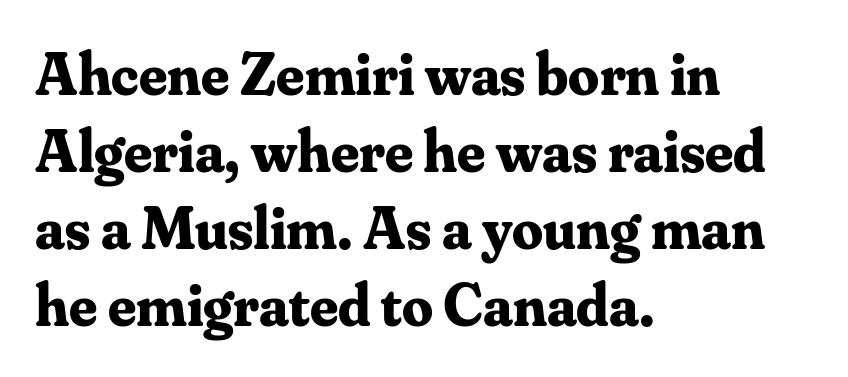
Q: Is the text bold? A: Yes.
Q: Is the text italic (slanted)? A: No, it is upright.
Q: Is the typeface a serif or a sans-serif typeface? A: Serif.
Q: Is the text underlined? A: No.
Q: How is the paragraph aligned? A: Left-aligned.
Q: Is the spacing between letters normal or unusually wide? A: Normal.
Q: Is the spacing between lines tight, normal or loose? A: Normal.
Q: Width (condensed, normal, or wide)? A: Normal.
Q: Stroke contrast? A: Medium.
Q: x-height? A: Small.
Q: Monospaced? A: No.
